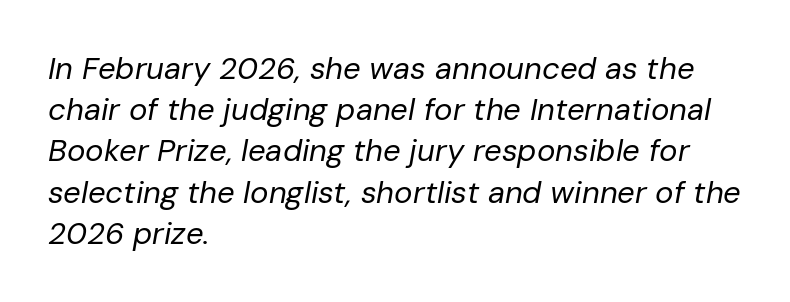
Leftover space on each line is placed entirely after the last word. Proportional: the letters do not fall into vertical columns. Regular leading. Anything drawn beneath the words? Only blank space.
